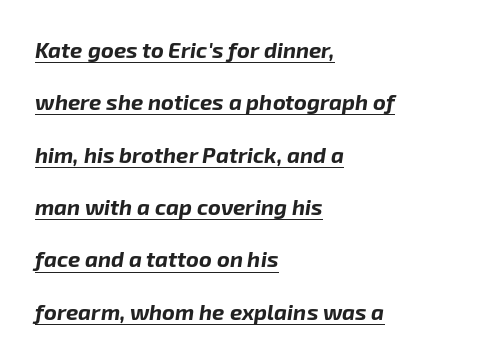
The image shows 22 px bold type, italic (leaning right); set left-aligned, loose line spacing (2.38x), normal letter spacing, underlined.
